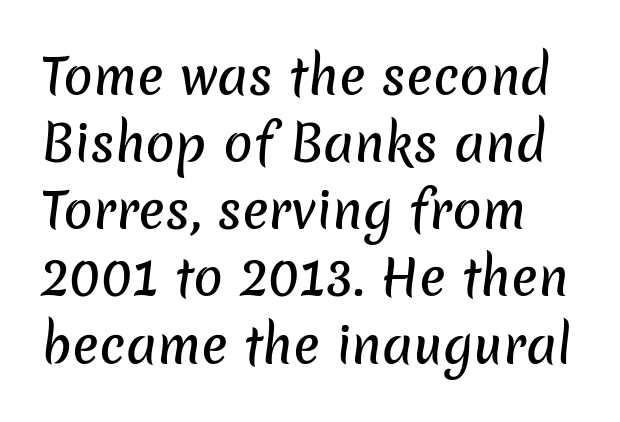
Each row of text sits above clean, open space. The glyphs in this specimen are sans serif. Is this a fixed-width face? No — the glyphs have proportional, varying widths. The type is set solid horizontally, with unmodified tracking. These lines sit exactly where default settings would place them.
